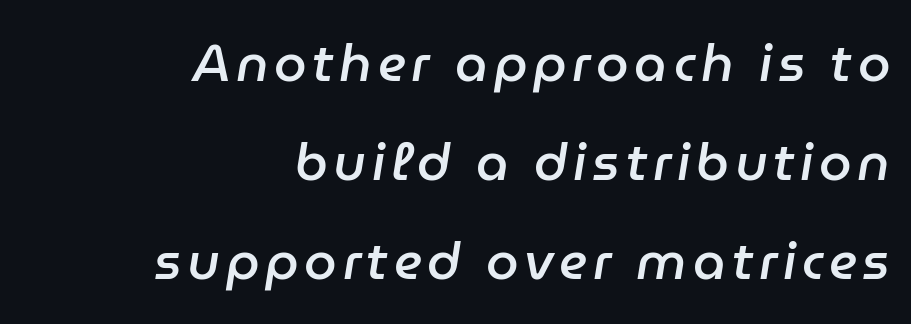
Q: Is the text bold? A: Semi-bold.
Q: Is the text italic (slanted)? A: Yes, it leans right by about 9 degrees.
Q: Is the text underlined? A: No.
Q: How is the paragraph aligned? A: Right-aligned.
Q: Is the spacing between lines tight, normal or loose? A: Loose.
Q: Width (condensed, normal, or wide)? A: Normal.
Q: Stroke contrast? A: Low.
Q: x-height? A: Medium.
Q: Monospaced? A: No.
